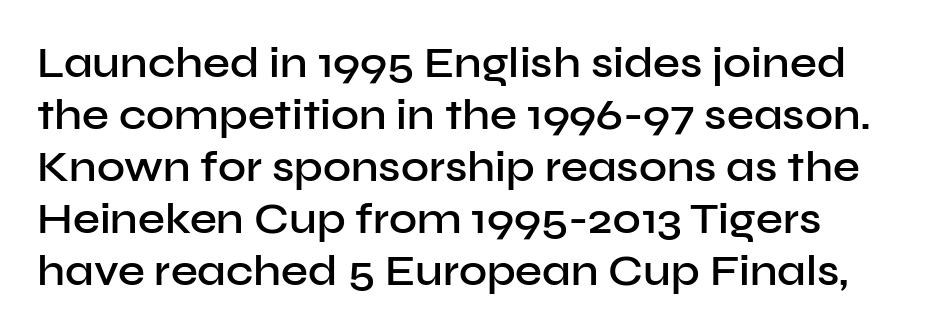
{"serif": "no", "italic": "no", "bold": "semi", "weight": "semibold", "width": "normal", "stroke_contrast": "low", "x_height": "medium", "monospaced": "no", "underline": "no", "align": "left", "line_spacing_ratio": 1.21, "letter_spacing": "normal", "letter_spacing_em": 0.0, "glyph_px": 43}
